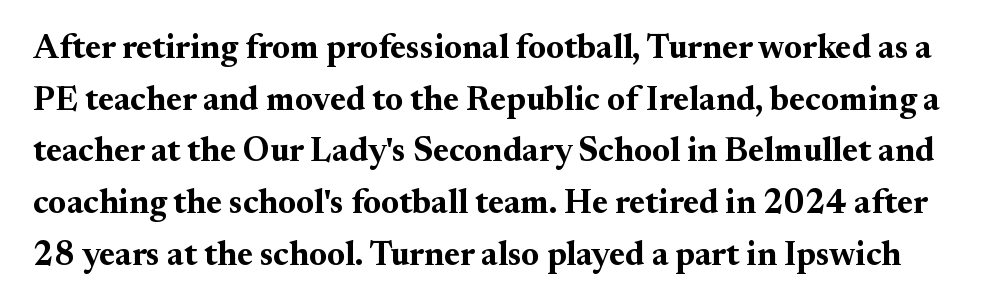
This rendering leaves character spacing at its baseline value. The baseline area is clear. Here the designer chose a conventional face with non-uniform glyph widths. You can tell from the footed stems that serif type was used. The passage shown is emphatically bold.
